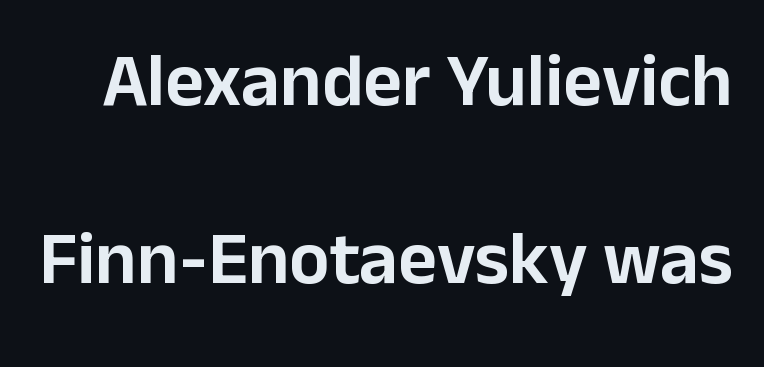
{"serif": "no", "italic": "no", "width": "normal", "stroke_contrast": "low", "x_height": "medium", "monospaced": "no", "underline": "no", "line_spacing": "loose", "line_spacing_ratio": 2.37, "letter_spacing": "normal", "letter_spacing_em": 0.0, "glyph_px": 75}
